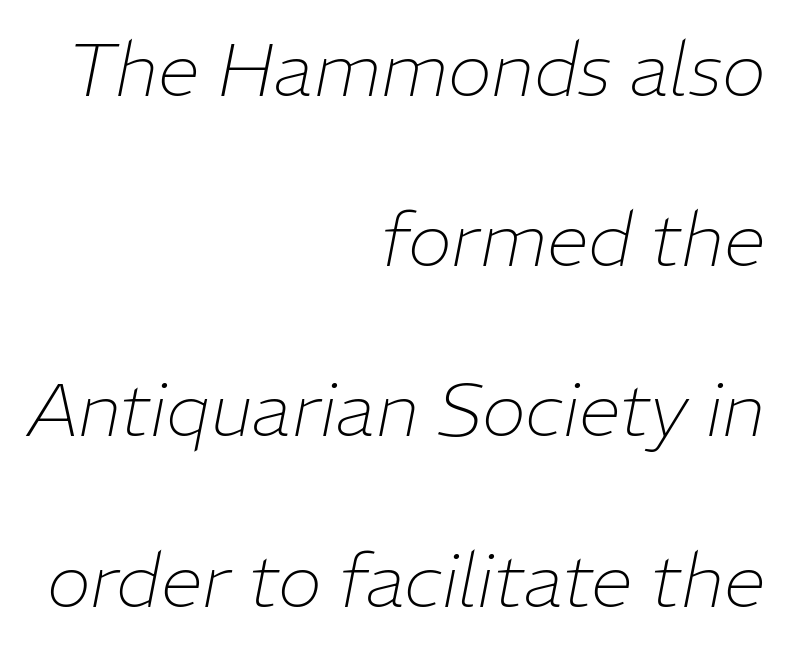
A typesetter would call this leading open, well beyond the default. Spacing between characters is what you'd get straight out of the box. This rendering features lettering with no underline. Think of a printed novel: that variable character pitch is what you see here. The passage is arranged like a letterhead date or caption credit — flush right.
